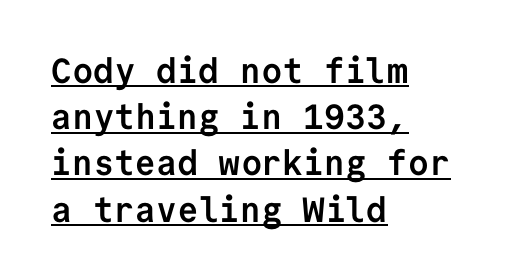
The image shows 35 px semibold sans-serif type, upright, monospaced; set left-aligned, normal line spacing (1.32x), normal letter spacing, underlined; low stroke contrast and a medium x-height.
